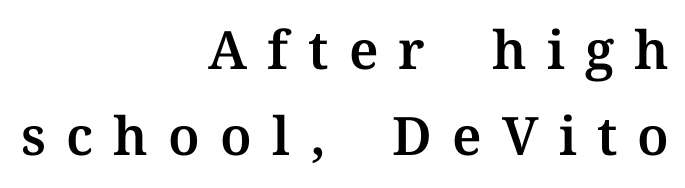
The image shows 53 px serif type, upright; set right-aligned, normal line spacing (1.62x), unusually wide letter spacing (+0.38 em), not underlined; medium stroke contrast and a medium x-height.
